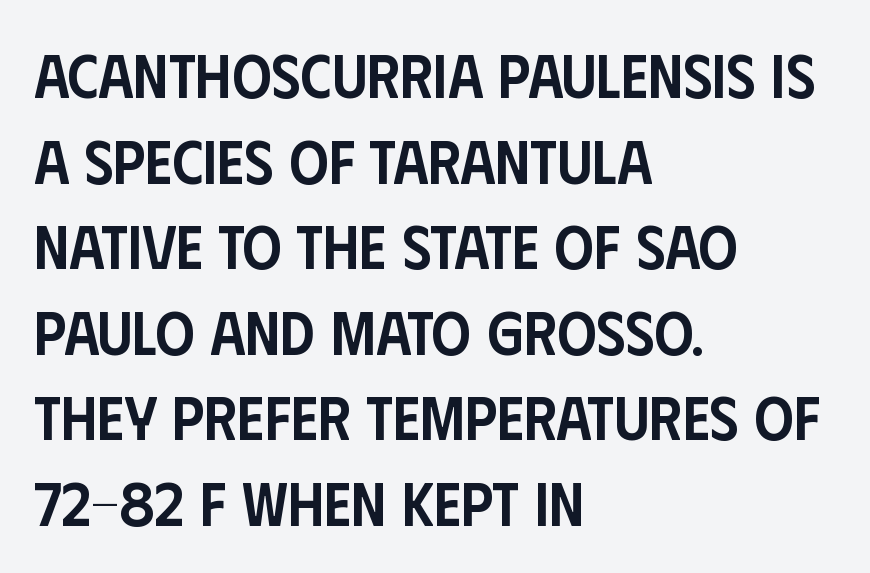
{"serif": "no", "italic": "no", "bold": "semi", "weight": "semibold", "width": "condensed", "stroke_contrast": "low", "x_height": "large", "monospaced": "no", "underline": "no", "align": "left", "line_spacing": "normal", "line_spacing_ratio": 1.38, "letter_spacing": "normal", "letter_spacing_em": 0.0, "glyph_px": 62}
